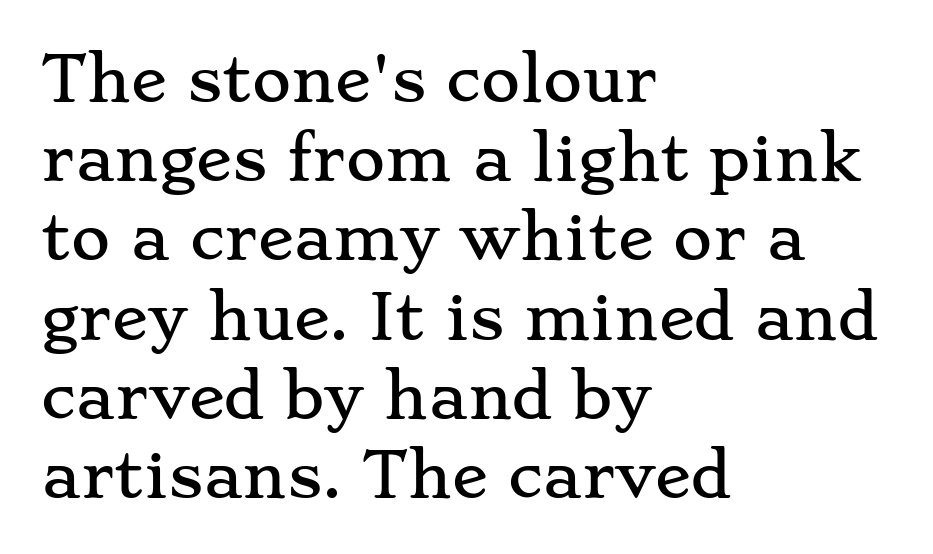
The image shows 60 px wide serif type, upright; set left-aligned, normal line spacing (1.32x), normal letter spacing, not underlined; low stroke contrast and a small x-height.
